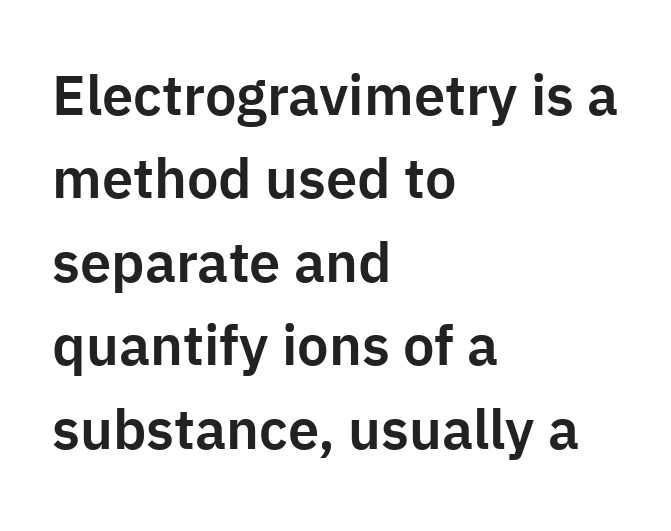
Q: Is the text italic (slanted)? A: No, it is upright.
Q: Is the typeface a serif or a sans-serif typeface? A: Sans-serif.
Q: Is the text underlined? A: No.
Q: How is the paragraph aligned? A: Left-aligned.
Q: Is the spacing between letters normal or unusually wide? A: Normal.
Q: Is the spacing between lines tight, normal or loose? A: Normal.
Q: Width (condensed, normal, or wide)? A: Normal.
Q: Stroke contrast? A: Low.
Q: x-height? A: Medium.
Q: Monospaced? A: No.
